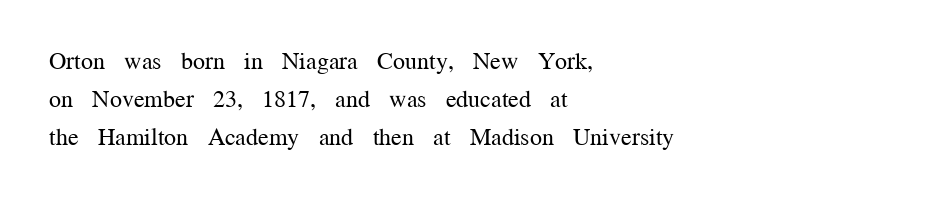
{"italic": "no", "bold": "no", "underline": "no", "align": "left", "line_spacing": "normal", "line_spacing_ratio": 1.59, "letter_spacing": "normal", "letter_spacing_em": 0.0, "glyph_px": 24}
